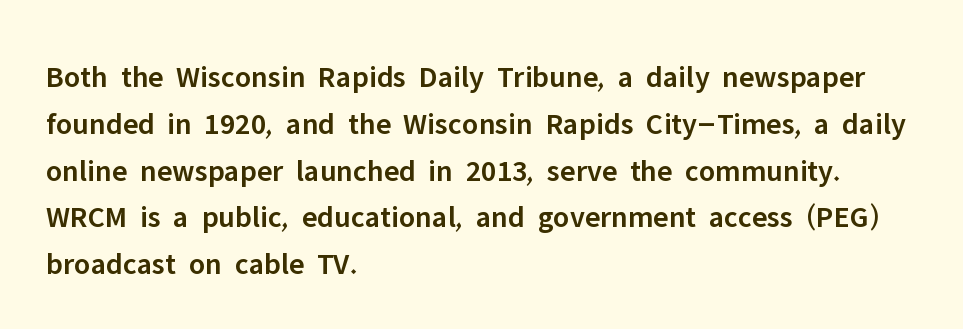
{"serif": "no", "italic": "no", "bold": "semi", "weight": "semibold", "width": "normal", "stroke_contrast": "low", "x_height": "medium", "monospaced": "no", "underline": "no", "align": "left", "line_spacing": "normal", "line_spacing_ratio": 1.51, "letter_spacing": "normal", "letter_spacing_em": 0.0, "glyph_px": 31}
